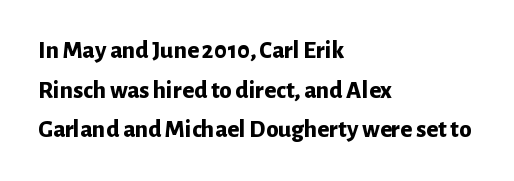
The image shows 25 px bold type, upright; set left-aligned, normal line spacing (1.59x), normal letter spacing, not underlined.
